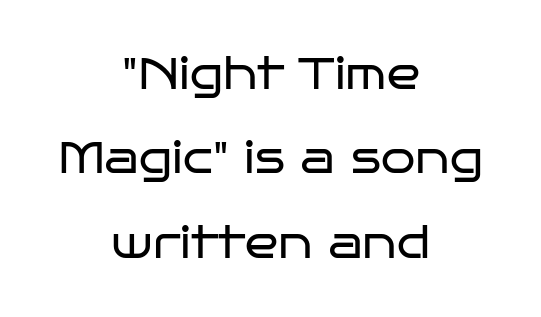
{"serif": "no", "italic": "no", "bold": "no", "weight": "regular", "width": "wide", "stroke_contrast": "low", "x_height": "large", "monospaced": "no", "underline": "no", "align": "center", "line_spacing": "loose", "line_spacing_ratio": 1.92, "letter_spacing": "normal", "letter_spacing_em": 0.0, "glyph_px": 44}
